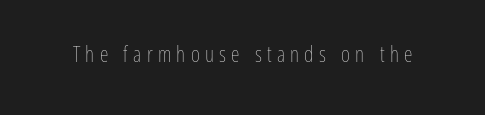
Q: Is the text bold? A: No.
Q: Is the text italic (slanted)? A: No, it is upright.
Q: Is the text underlined? A: No.
Q: Is the spacing between letters normal or unusually wide? A: Unusually wide.
